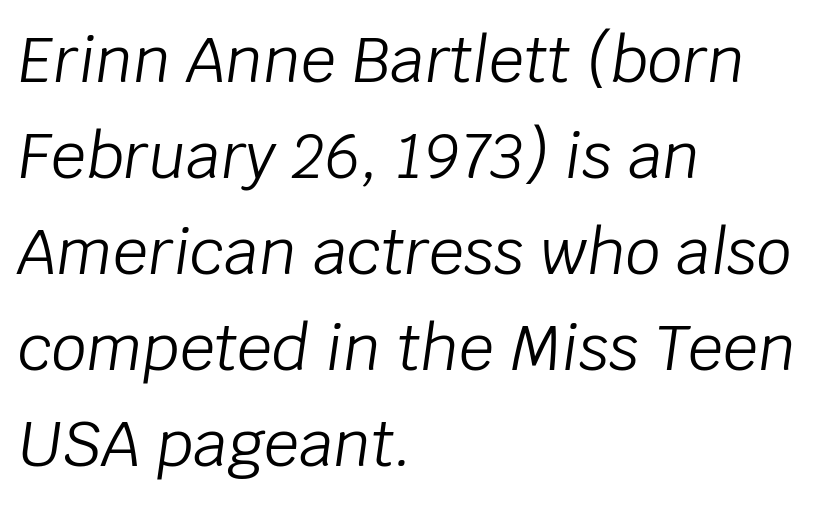
Q: Is the text bold? A: No.
Q: Is the text italic (slanted)? A: Yes, it leans right by about 8 degrees.
Q: Is the text underlined? A: No.
Q: How is the paragraph aligned? A: Left-aligned.
Q: Is the spacing between letters normal or unusually wide? A: Normal.
Q: Is the spacing between lines tight, normal or loose? A: Normal.
Q: Width (condensed, normal, or wide)? A: Normal.
Q: Stroke contrast? A: Low.
Q: x-height? A: Large.
Q: Monospaced? A: No.
